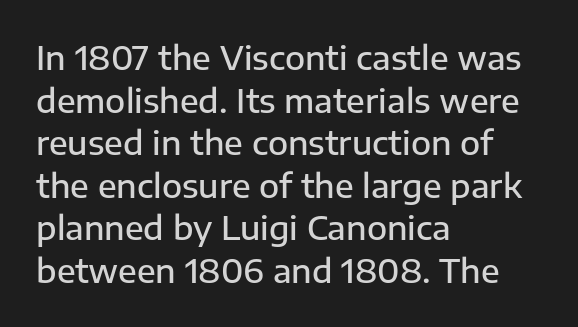
Q: Is the text bold? A: Semi-bold.
Q: Is the text italic (slanted)? A: No, it is upright.
Q: Is the typeface a serif or a sans-serif typeface? A: Sans-serif.
Q: Is the text underlined? A: No.
Q: How is the paragraph aligned? A: Left-aligned.
Q: Is the spacing between letters normal or unusually wide? A: Normal.
Q: Is the spacing between lines tight, normal or loose? A: Normal.
Q: Width (condensed, normal, or wide)? A: Normal.
Q: Stroke contrast? A: Low.
Q: x-height? A: Medium.
Q: Monospaced? A: No.
